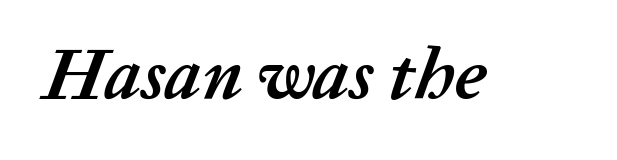
Q: Is the text bold? A: Yes.
Q: Is the text italic (slanted)? A: Yes, it leans right by about 20 degrees.
Q: Is the text underlined? A: No.
Q: Is the spacing between letters normal or unusually wide? A: Normal.
Q: Width (condensed, normal, or wide)? A: Normal.
Q: Stroke contrast? A: Low.
Q: x-height? A: Medium.
Q: Monospaced? A: No.
